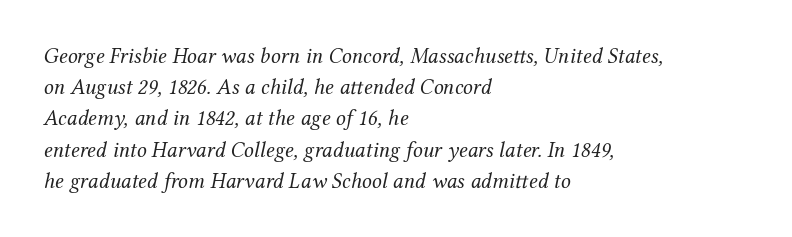
{"italic": "yes", "lean": "right", "slant_degrees": 12, "bold": "no", "underline": "no", "align": "left", "line_spacing": "normal", "line_spacing_ratio": 1.42, "letter_spacing": "normal", "letter_spacing_em": 0.0, "glyph_px": 22}
